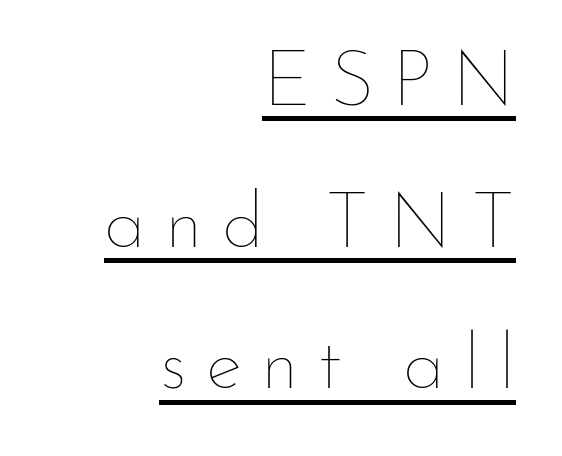
What decoration does the sample have? An underline. The strokes are not fattened; the text isn't bold. The font's upright variant was chosen for this text. A typesetter would call this proportional, since set widths differ per character. Compared with typical body copy, the letter spacing here is much looser.
